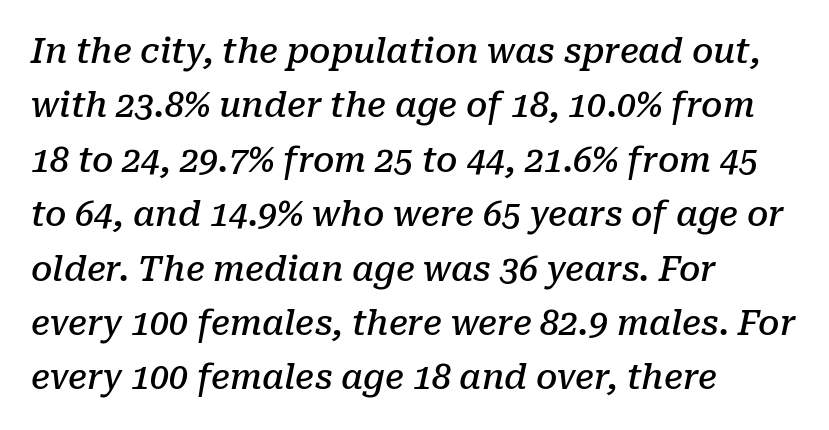
This sample has the flowing, uneven cadence of proportional lettering. The passage is arranged the way most books set body copy — flush left. This is the in-between weight designers call semibold or demi. These lines were composed using italics. The space directly below the letters is spotless. The passage shown is typeset with a serif family.
